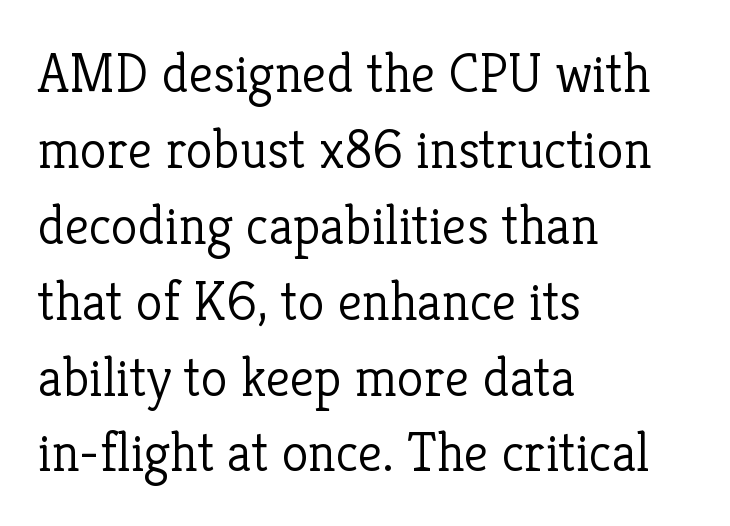
{"serif": "yes", "italic": "no", "bold": "no", "weight": "light", "width": "normal", "stroke_contrast": "low", "x_height": "medium", "monospaced": "no", "underline": "no", "align": "left", "line_spacing": "normal", "line_spacing_ratio": 1.38, "letter_spacing": "normal", "letter_spacing_em": 0.0, "glyph_px": 55}
